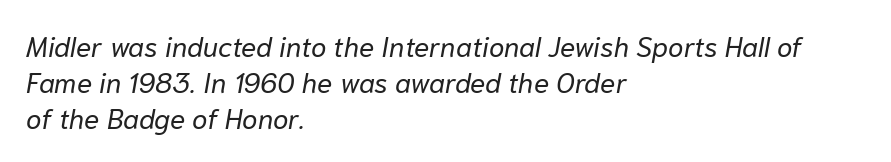
The image shows 28 px regular-weight type, italic (leaning right); set left-aligned, normal line spacing (1.29x), normal letter spacing, not underlined; low stroke contrast and a medium x-height.
